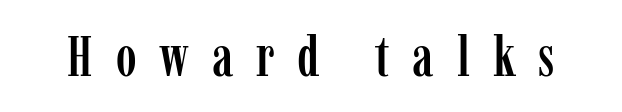
This is roman type, the default non-slanted kind. Inter-character spacing is expanded well beyond the font's built-in metrics. These lines are composed in type with serifs. No word sits above an underline. Proportional: the letters do not fall into vertical columns.
